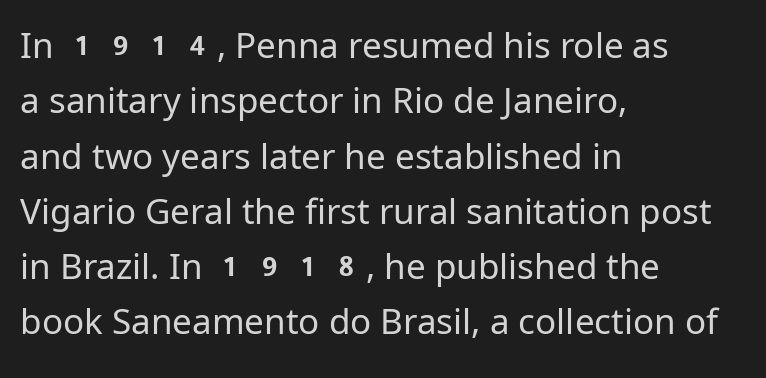
The letters stand straight up with perfectly vertical stems. A classic flush-left, rag-right setting is used for this passage. The passage shown is typed in a proportional face where columns would drift. Nothing sits at the stroke ends, so this counts as sans-serif. Decoration check: the copy has no underline.
